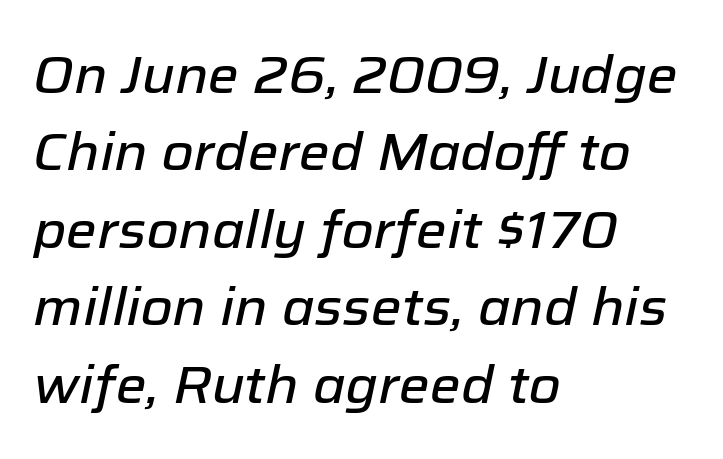
{"italic": "yes", "lean": "right", "slant_degrees": 12, "width": "normal", "stroke_contrast": "low", "x_height": "medium", "monospaced": "no", "underline": "no", "align": "left", "line_spacing": "normal", "line_spacing_ratio": 1.49, "letter_spacing": "normal", "letter_spacing_em": 0.0, "glyph_px": 52}
